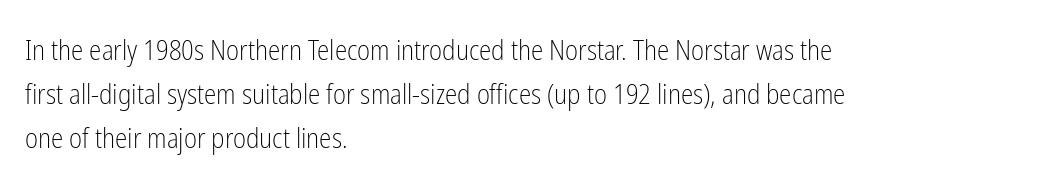
Q: Is the text bold? A: No.
Q: Is the text italic (slanted)? A: No, it is upright.
Q: Is the typeface a serif or a sans-serif typeface? A: Sans-serif.
Q: Is the text underlined? A: No.
Q: How is the paragraph aligned? A: Left-aligned.
Q: Is the spacing between letters normal or unusually wide? A: Normal.
Q: Is the spacing between lines tight, normal or loose? A: Normal.
Q: Width (condensed, normal, or wide)? A: Condensed.
Q: Stroke contrast? A: Low.
Q: x-height? A: Medium.
Q: Monospaced? A: No.
